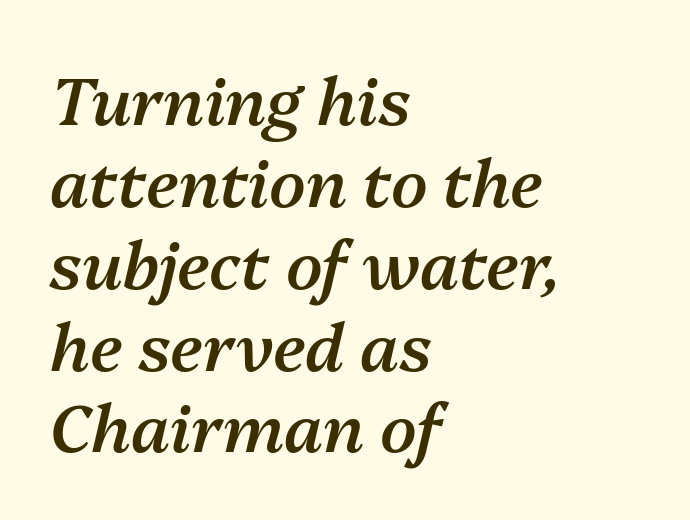
The image shows 66 px semibold type, italic (leaning right); set left-aligned, line spacing 1.24x, normal letter spacing, not underlined; medium stroke contrast and a medium x-height.
